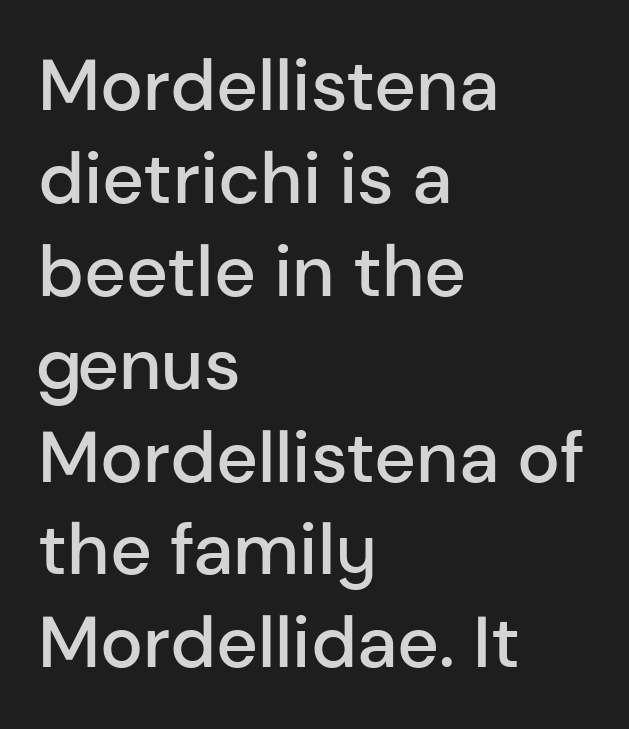
The image shows 72 px semibold sans-serif type, upright; set left-aligned, normal line spacing (1.29x), normal letter spacing, not underlined; low stroke contrast and a medium x-height.
